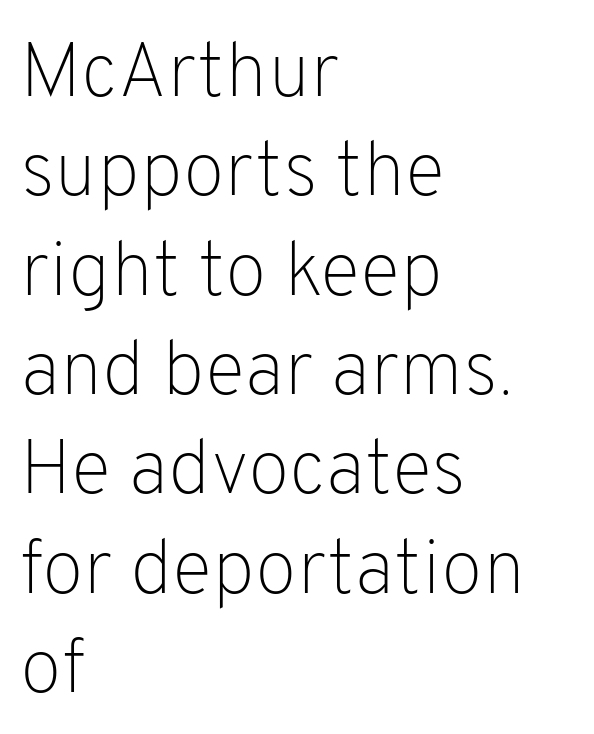
Q: Is the text bold? A: No.
Q: Is the text italic (slanted)? A: No, it is upright.
Q: Is the typeface a serif or a sans-serif typeface? A: Sans-serif.
Q: Is the text underlined? A: No.
Q: How is the paragraph aligned? A: Left-aligned.
Q: Is the spacing between letters normal or unusually wide? A: Normal.
Q: Is the spacing between lines tight, normal or loose? A: Normal.
Q: Width (condensed, normal, or wide)? A: Normal.
Q: Stroke contrast? A: Low.
Q: x-height? A: Medium.
Q: Monospaced? A: No.
